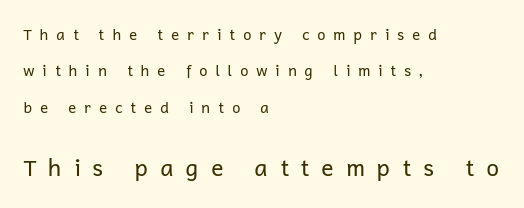
The image shows 23 px text type, upright; set left-aligned, loose line spacing (2.42x), unusually wide letter spacing (+0.5 em), not underlined; the second (bottom) block is 1.53x larger.
